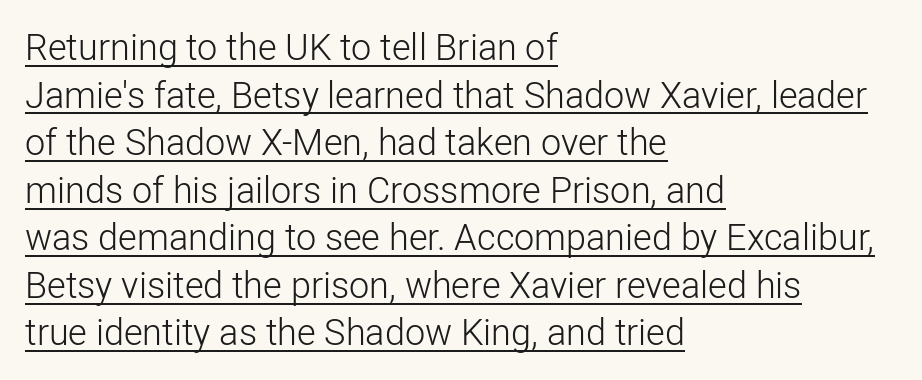
Compared with typical body copy, the letter spacing here is the same. How would I describe the line gaps? Plain and ordinary. The axis of the letterforms is exactly vertical. This sample is left-justified, so line endings fall wherever the words run out. A baseline rule has been typeset under these characters. You could not count columns in this text — the font is proportionally spaced.
